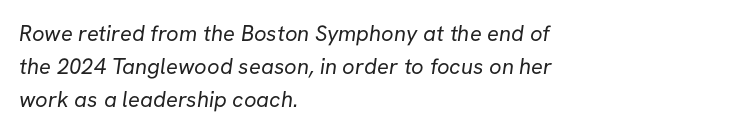
Q: Is the text bold? A: No.
Q: Is the text underlined? A: No.
Q: How is the paragraph aligned? A: Left-aligned.
Q: Is the spacing between letters normal or unusually wide? A: Normal.
Q: Is the spacing between lines tight, normal or loose? A: Normal.
